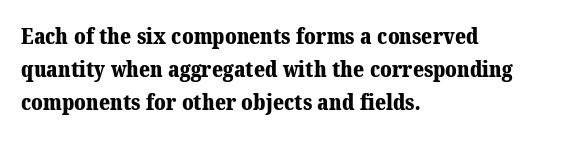
Q: Is the text bold? A: Yes.
Q: Is the text underlined? A: No.
Q: How is the paragraph aligned? A: Left-aligned.
Q: Is the spacing between letters normal or unusually wide? A: Normal.
Q: Is the spacing between lines tight, normal or loose? A: Normal.
